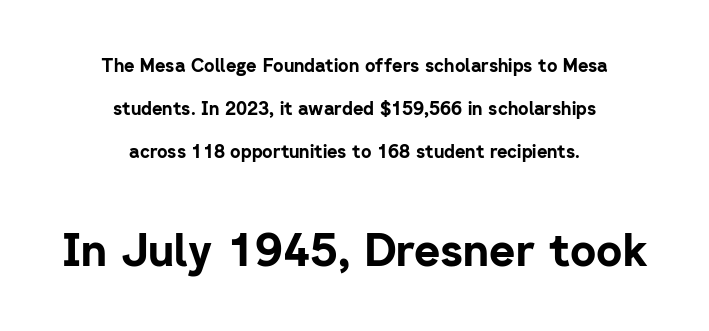
{"serif": "no", "italic": "no", "bold": "yes", "weight": "bold", "width": "normal", "stroke_contrast": "low", "x_height": "medium", "monospaced": "no", "underline": "no", "align": "center", "line_spacing": "loose", "line_spacing_ratio": 2.38, "letter_spacing": "normal", "letter_spacing_em": 0.0, "larger_block": "second", "size_ratio": 2.5, "glyph_px": 45}
